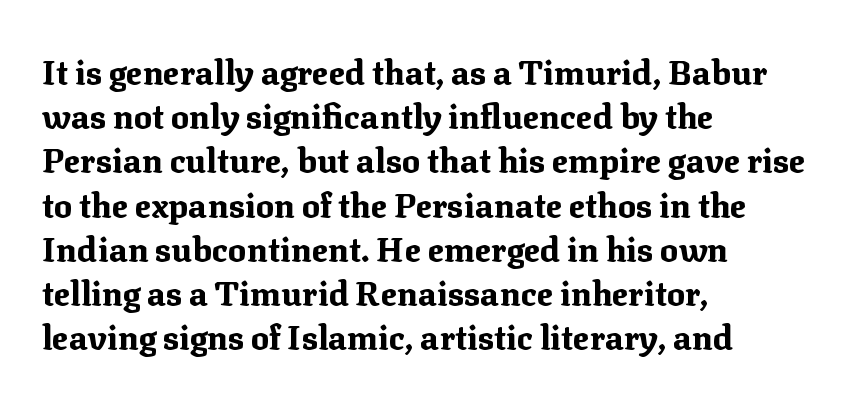
The space directly below the letters is spotless. The face used here has the dense, thick strokes of a bold. The typeface chosen for these lines features serifs. The rendering uses natural spacing where letterforms have individual widths. A normal amount of white space separates one row of letters from the next.
